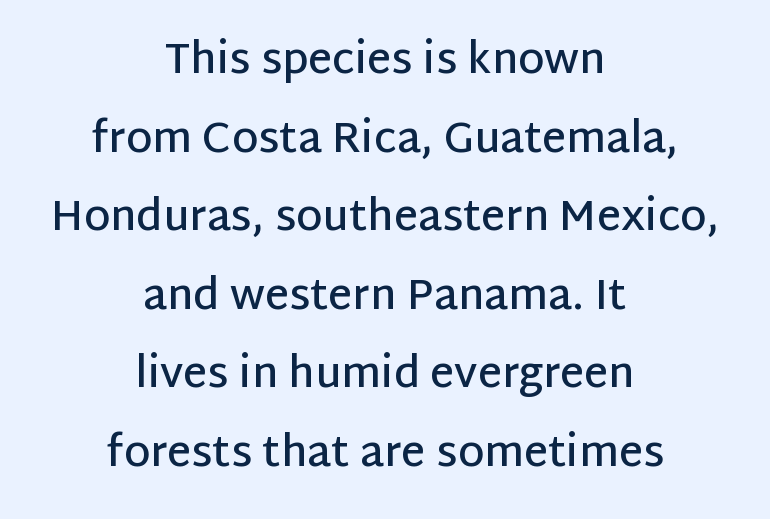
The image shows 42 px semibold sans-serif type, upright; set centered, line spacing 1.87x, normal letter spacing, not underlined; low stroke contrast and a large x-height.
